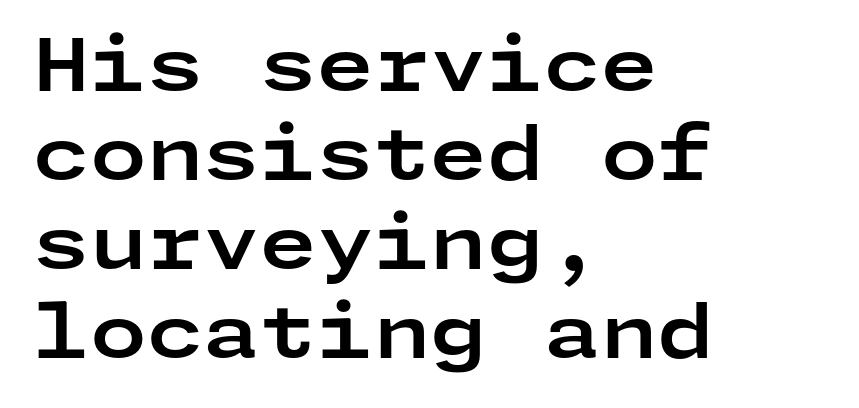
Style check: upright. Default kerning and tracking; the words read as compact shapes. What kind of face is this? One without serifs — a sans. One-word summary of the alignment: left.
